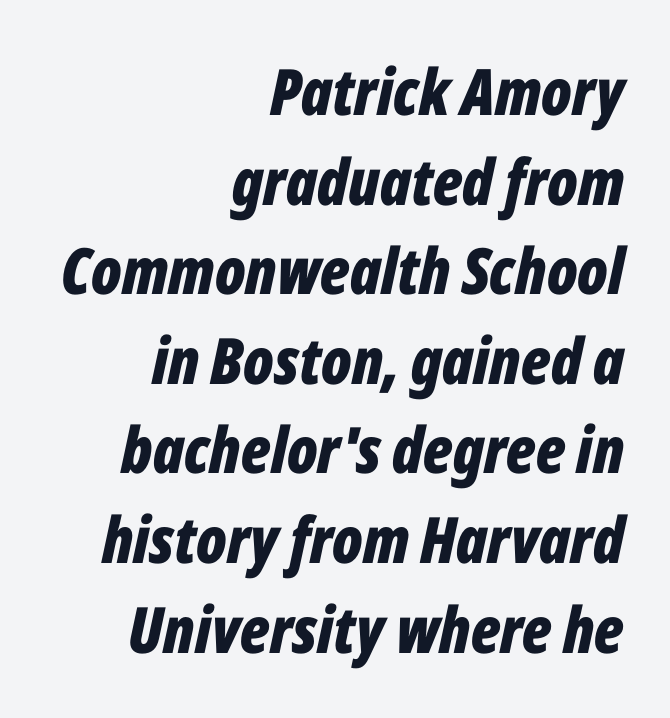
{"italic": "yes", "lean": "right", "slant_degrees": 12, "bold": "yes", "weight": "bold", "width": "condensed", "stroke_contrast": "low", "x_height": "medium", "monospaced": "no", "underline": "no", "align": "right", "line_spacing": "normal", "line_spacing_ratio": 1.4, "letter_spacing": "normal", "letter_spacing_em": 0.0, "glyph_px": 64}
